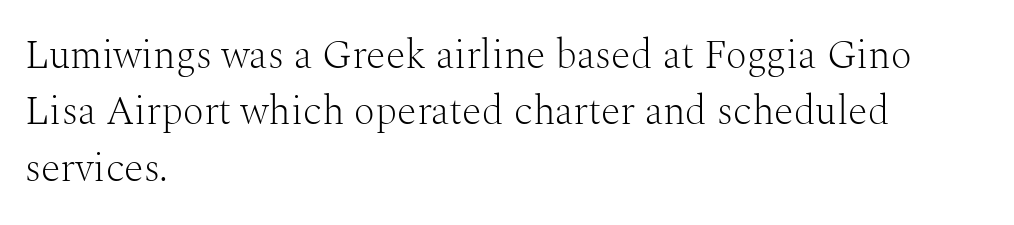
{"serif": "yes", "italic": "no", "bold": "no", "weight": "light", "width": "normal", "stroke_contrast": "medium", "x_height": "medium", "monospaced": "no", "underline": "no", "align": "left", "line_spacing": "normal", "line_spacing_ratio": 1.41, "letter_spacing": "normal", "letter_spacing_em": 0.0, "glyph_px": 40}
